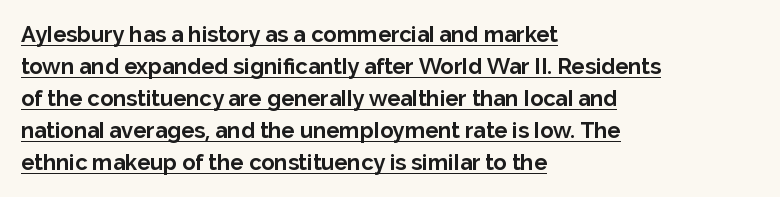
The image shows 22 px bold type, upright; set left-aligned, normal line spacing (1.45x), normal letter spacing, underlined.
